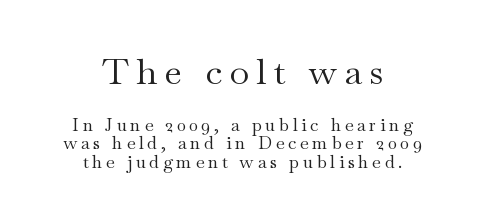
Q: Is the text bold? A: No.
Q: Is the text italic (slanted)? A: No, it is upright.
Q: Is the typeface a serif or a sans-serif typeface? A: Serif.
Q: Is the text underlined? A: No.
Q: How is the paragraph aligned? A: Centered.
Q: Is the spacing between letters normal or unusually wide? A: Unusually wide.
Q: Is the spacing between lines tight, normal or loose? A: Tight.
Q: Which block of text is set in a larger size, the first (top) or the second (bottom)? A: The first (top) one.
Q: Width (condensed, normal, or wide)? A: Wide.
Q: Stroke contrast? A: Medium.
Q: x-height? A: Small.
Q: Monospaced? A: No.
